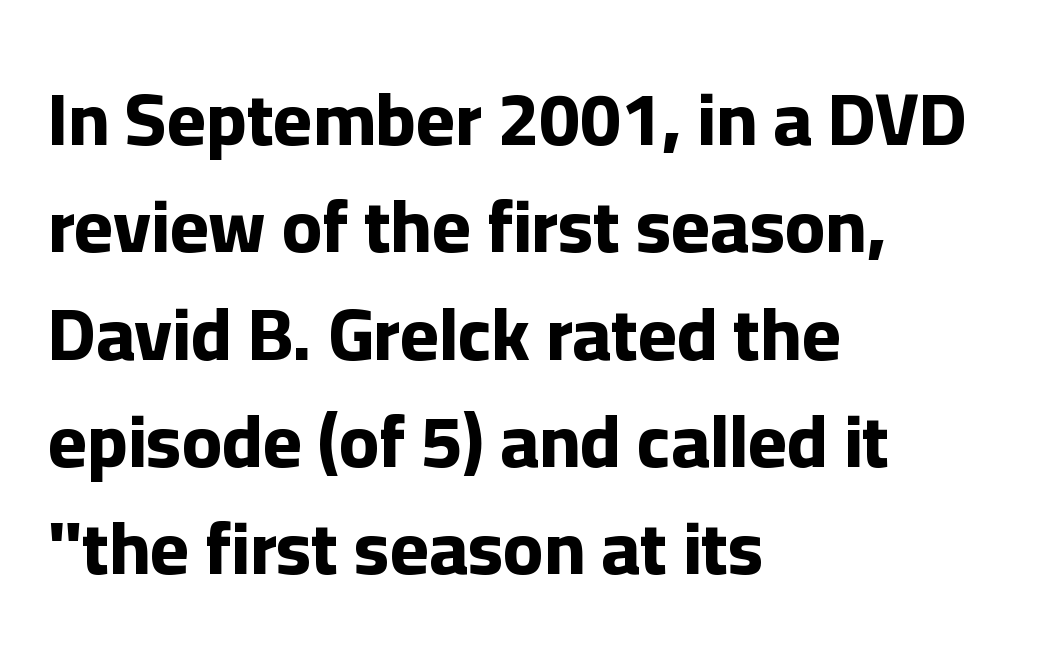
The image shows 74 px bold sans-serif type, upright; set left-aligned, normal line spacing (1.45x), normal letter spacing, not underlined; low stroke contrast and a medium x-height.
